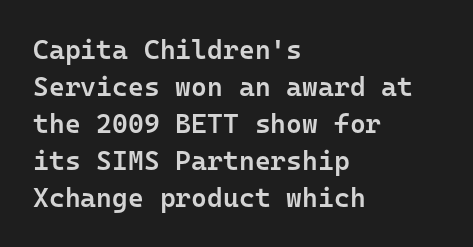
The image shows 27 px text type, upright; set left-aligned, normal line spacing (1.37x), normal letter spacing, not underlined.
